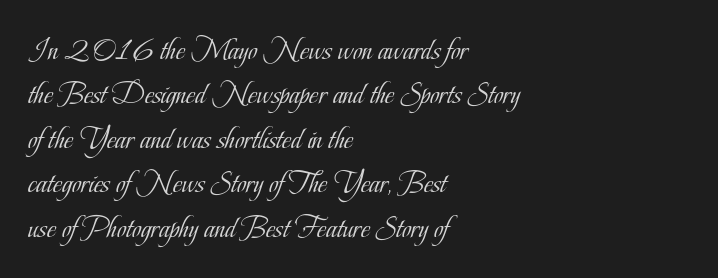
{"serif": "yes", "bold": "no", "weight": "light", "width": "condensed", "stroke_contrast": "low", "x_height": "small", "monospaced": "no", "underline": "no", "align": "left", "line_spacing": "normal", "line_spacing_ratio": 1.39, "letter_spacing": "normal", "letter_spacing_em": 0.0, "glyph_px": 32}
